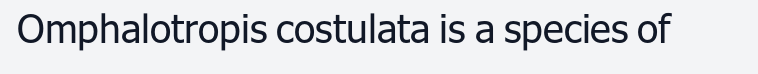
A typesetter would mark this as roman, not italic. The glyphs are unaccompanied by any horizontal stroke below them. The weight tops out at a normal text grade. Here the glyphs are tracked normally, forming tight word shapes. Letterform terminals end flat and unadorned throughout the passage.
